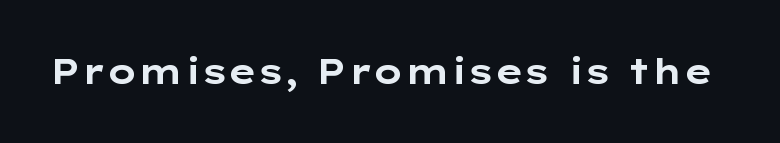
The image shows 34 px bold, wide sans-serif type, upright; set normal letter spacing, not underlined; low stroke contrast and a medium x-height.
